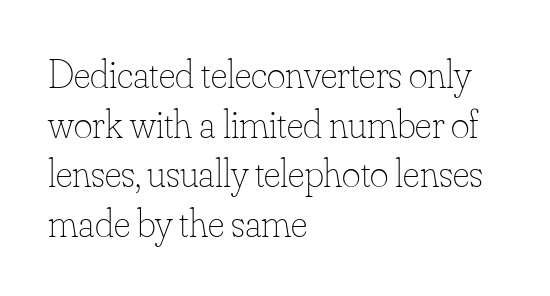
The typography opts for an upright posture over an oblique one. The letters advance in unequal steps, a hallmark of proportional type. The strokes are not fattened; the text isn't bold. Words float on clear page, feet unadorned.
